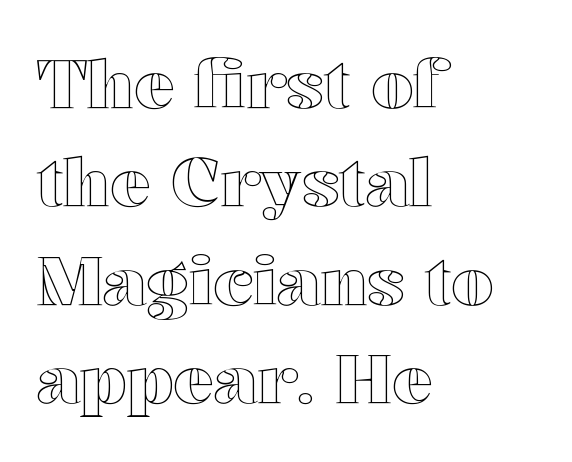
Left-aligned paragraph, ragged on the right. Leading matches the norm, producing a regular column. Each letter keeps its own natural width here, so spacing adapts to shape. Tracking value appears to be zero — textbook default spacing. The lettering stays uniformly vertical, giving the passage a roman look.
